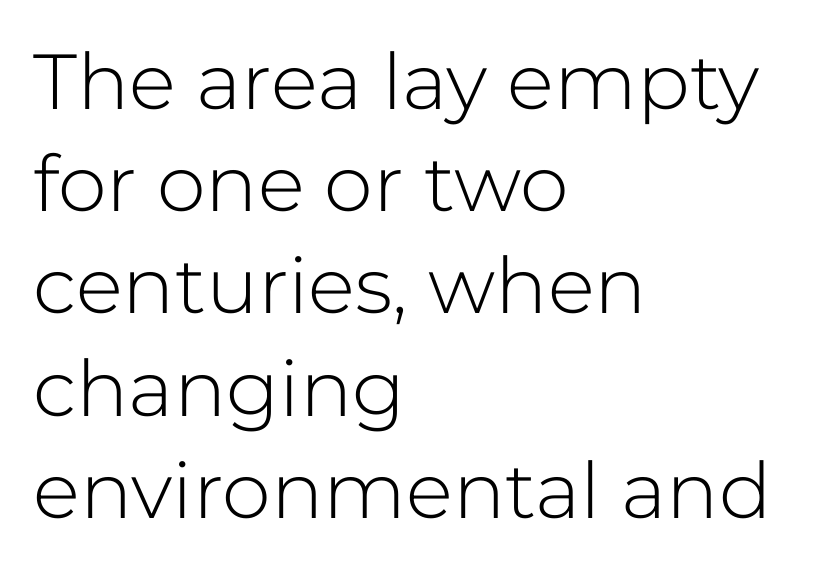
Type without underlining. Caption: multi-line text, flush left, ragged right. In terms of letterform style, serifs are entirely absent. What stands out about the letter spacing? Nothing — it is the standard amount. Weight: not bold — regular or lighter.
